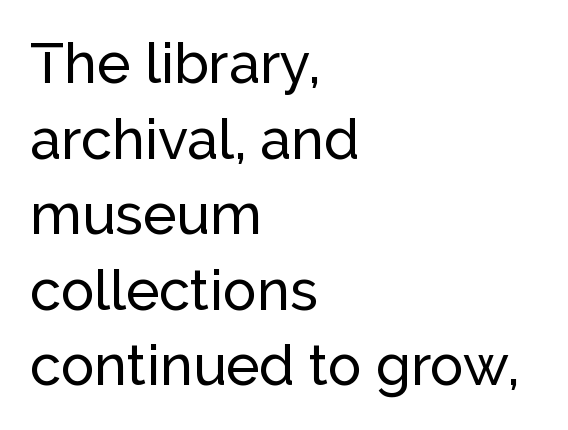
{"serif": "no", "italic": "no", "width": "normal", "stroke_contrast": "low", "x_height": "medium", "monospaced": "no", "underline": "no", "align": "left", "line_spacing": "normal", "line_spacing_ratio": 1.35, "letter_spacing": "normal", "letter_spacing_em": 0.0, "glyph_px": 56}
